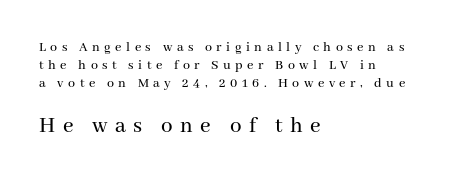
The image shows 23 px text type, upright; set left-aligned, normal line spacing (1.29x), unusually wide letter spacing (+0.32 em), not underlined; the second (bottom) block is 1.64x larger.
